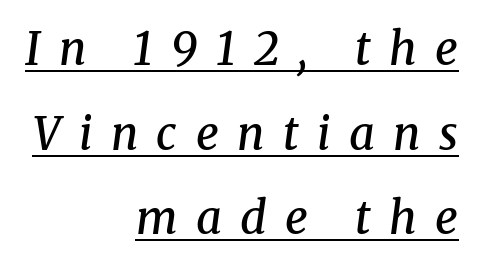
{"serif": "yes", "italic": "yes", "lean": "right", "slant_degrees": 8, "bold": "semi", "weight": "semibold", "width": "normal", "stroke_contrast": "medium", "x_height": "medium", "monospaced": "no", "underline": "yes", "align": "right", "line_spacing_ratio": 1.88, "letter_spacing": "wide", "letter_spacing_em": 0.41, "glyph_px": 45}
